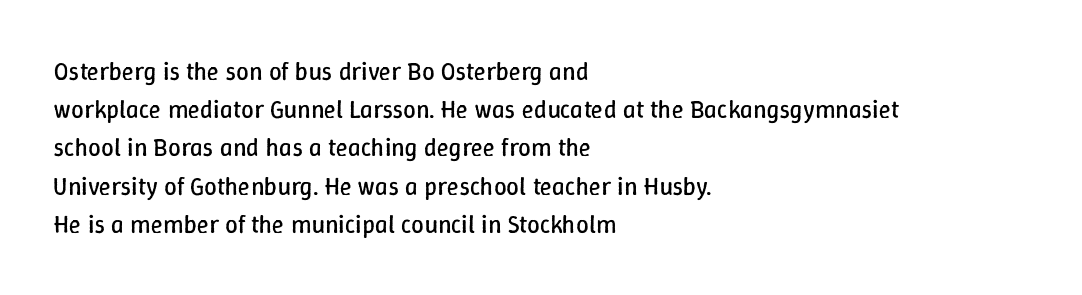
The glyphs are unaccompanied by any horizontal stroke below them. Posture: vertical. These lines keep a tight, regular rhythm from letter to letter. Interline gaps are of average width in this sample. The paragraph shown leans on its left margin.
